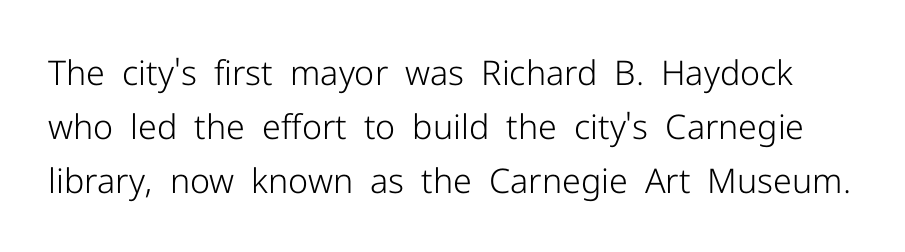
The font is comparable to plain body text, perhaps lighter. Caption: standard tracking, unaltered. Quick note: underline off. Every character sits straight up, as roman type does. One glance says typical: line gaps are just what's usual.
